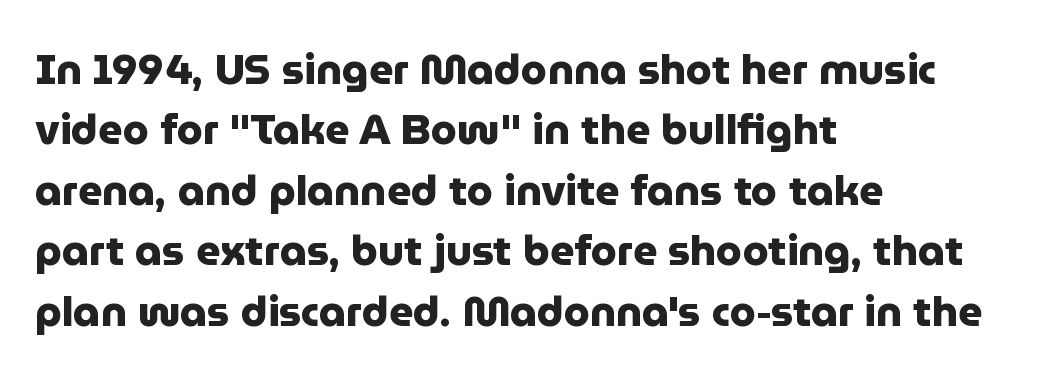
You can tell it's not italic because the verticals are truly vertical. The rag falls on the right side of this text block. The type family on display is of the sans-serif kind. On the weight axis this lands at bold, roughly 700. Descender tails drop into unmarked territory. One glance says typical: line gaps are just what's usual.
